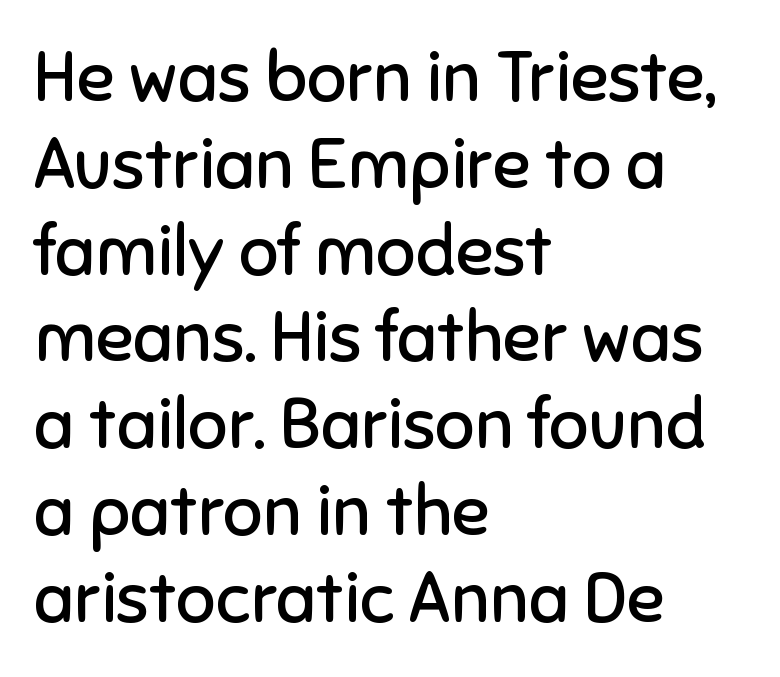
Do the characters align in a grid? No, the font is proportional. Unlike italic type, these characters show no tilt at all. Nope, no serifs anywhere on these letters. Check under the words: just untouched page.
